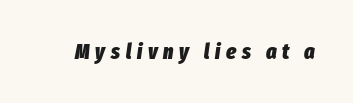
The typography opts for an oblique posture over an upright one. Quick note: underline off. The passage shown has open, widely tracked lettering throughout. Typographic density is high because the face is bold.
